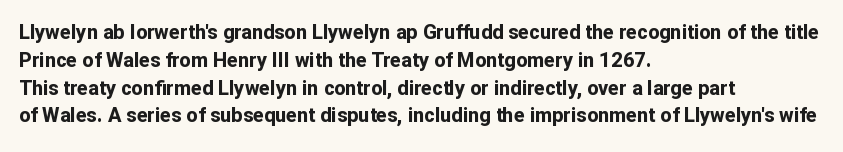
{"italic": "no", "bold": "yes", "underline": "no", "align": "left", "line_spacing": "normal", "line_spacing_ratio": 1.39, "letter_spacing": "normal", "letter_spacing_em": 0.0, "glyph_px": 20}
